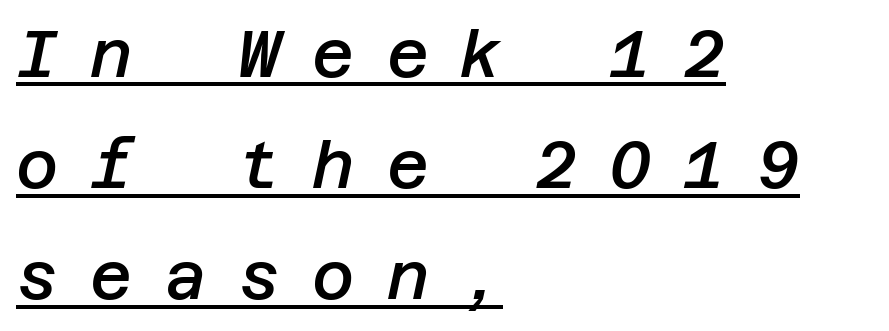
The image shows 65 px semibold type, italic (leaning right); set left-aligned, line spacing 1.71x, unusually wide letter spacing (+0.49 em), underlined; low stroke contrast and a large x-height.
